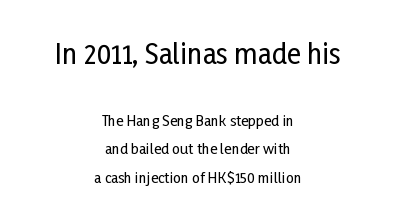
Q: Is the text italic (slanted)? A: No, it is upright.
Q: Is the text underlined? A: No.
Q: How is the paragraph aligned? A: Centered.
Q: Is the spacing between letters normal or unusually wide? A: Normal.
Q: Is the spacing between lines tight, normal or loose? A: Loose.
Q: Which block of text is set in a larger size, the first (top) or the second (bottom)? A: The first (top) one.
